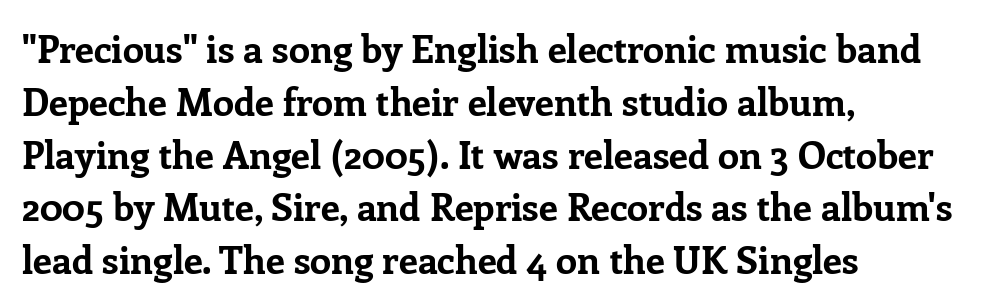
{"serif": "yes", "italic": "no", "bold": "yes", "weight": "bold", "width": "normal", "stroke_contrast": "low", "x_height": "medium", "monospaced": "no", "underline": "no", "align": "left", "line_spacing": "normal", "line_spacing_ratio": 1.39, "letter_spacing": "normal", "letter_spacing_em": 0.0, "glyph_px": 38}
